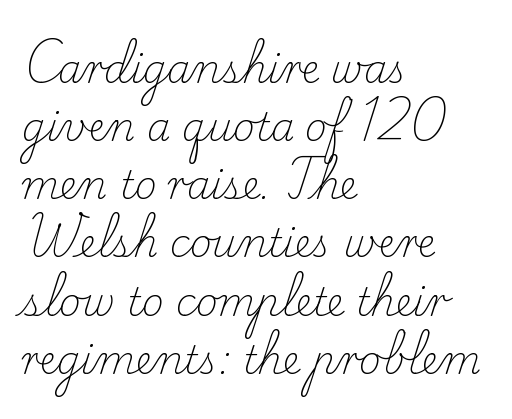
The image shows 38 px light serif type; set left-aligned, normal line spacing (1.53x), normal letter spacing, not underlined; low stroke contrast and a small x-height.
